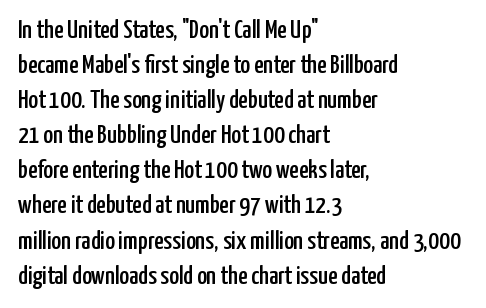
Q: Is the text italic (slanted)? A: No, it is upright.
Q: Is the text underlined? A: No.
Q: How is the paragraph aligned? A: Left-aligned.
Q: Is the spacing between letters normal or unusually wide? A: Normal.
Q: Is the spacing between lines tight, normal or loose? A: Normal.
